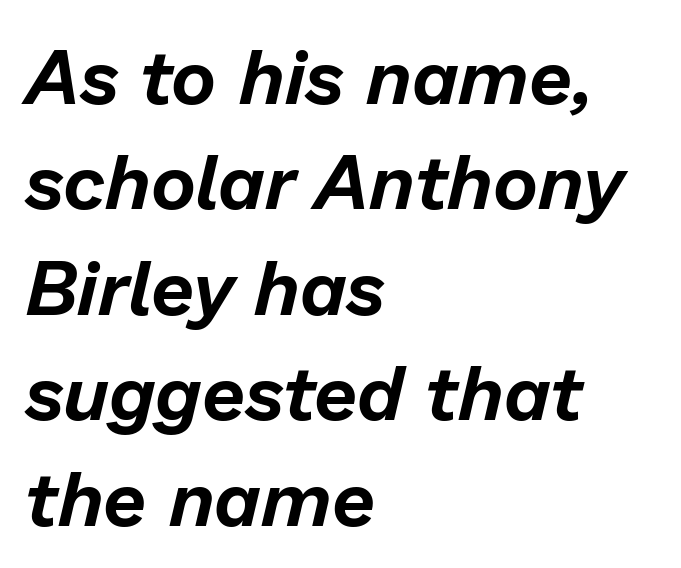
The image shows 77 px text type, italic (leaning right); set left-aligned, normal line spacing (1.37x), normal letter spacing, not underlined; low stroke contrast and a medium x-height.
